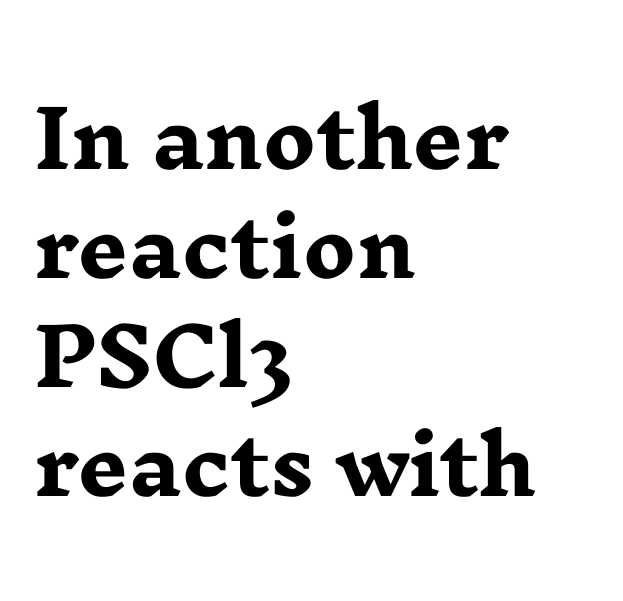
The image shows 79 px heavy, wide serif type, upright; set left-aligned, normal line spacing (1.38x), normal letter spacing, not underlined; low stroke contrast and a medium x-height.
